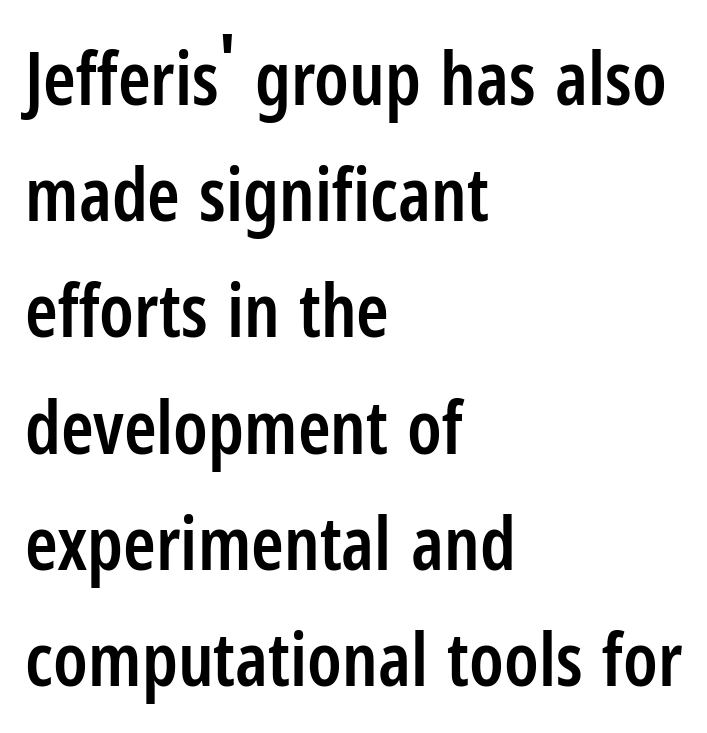
The image shows 74 px semibold, condensed sans-serif type, upright; set left-aligned, normal line spacing (1.57x), normal letter spacing, not underlined; low stroke contrast and a medium x-height.
